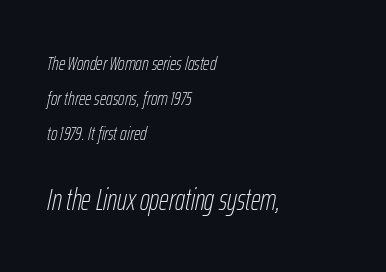
{"italic": "yes", "lean": "right", "slant_degrees": 12, "bold": "no", "weight": "thin", "width": "condensed", "stroke_contrast": "low", "x_height": "medium", "monospaced": "no", "underline": "no", "align": "left", "line_spacing_ratio": 1.74, "letter_spacing": "normal", "letter_spacing_em": 0.0, "larger_block": "second", "size_ratio": 1.5, "glyph_px": 30}
